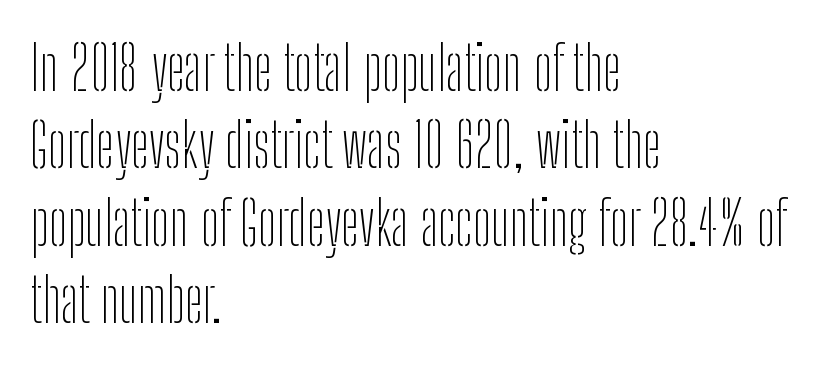
Q: Is the text bold? A: No.
Q: Is the text italic (slanted)? A: No, it is upright.
Q: Is the typeface a serif or a sans-serif typeface? A: Sans-serif.
Q: Is the text underlined? A: No.
Q: How is the paragraph aligned? A: Left-aligned.
Q: Is the spacing between letters normal or unusually wide? A: Normal.
Q: Is the spacing between lines tight, normal or loose? A: Normal.
Q: Width (condensed, normal, or wide)? A: Condensed.
Q: Stroke contrast? A: Low.
Q: x-height? A: Medium.
Q: Monospaced? A: No.
